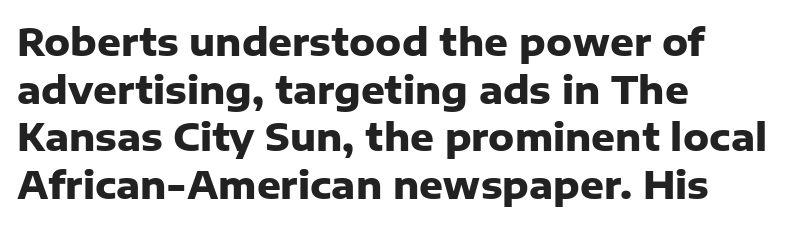
{"serif": "no", "italic": "no", "bold": "yes", "weight": "heavy", "width": "normal", "stroke_contrast": "low", "x_height": "medium", "monospaced": "no", "underline": "no", "align": "left", "line_spacing": "normal", "line_spacing_ratio": 1.29, "letter_spacing": "normal", "letter_spacing_em": 0.0, "glyph_px": 37}
